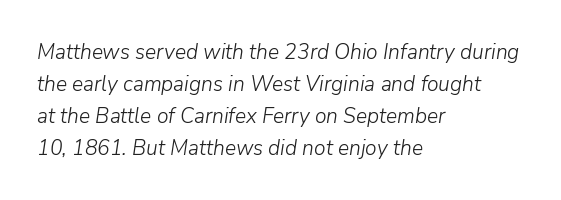
The image shows 21 px text type, italic (leaning right); set left-aligned, normal line spacing (1.52x), normal letter spacing, not underlined.
